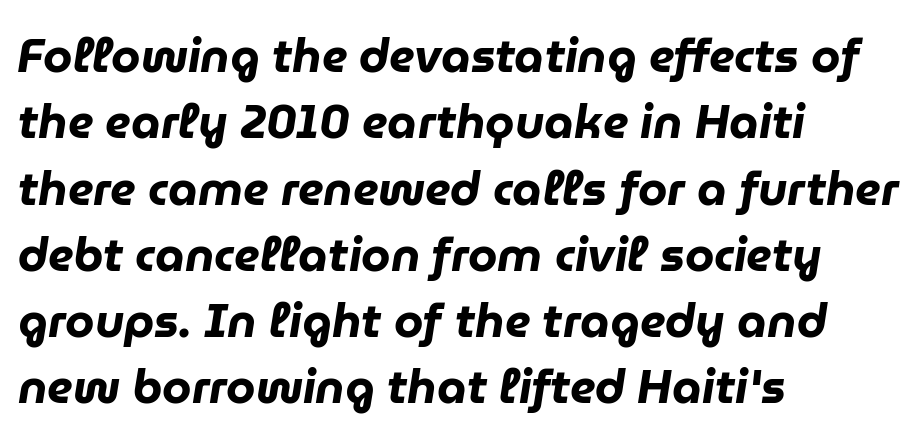
{"italic": "yes", "lean": "right", "slant_degrees": 9, "bold": "yes", "weight": "heavy", "width": "normal", "stroke_contrast": "low", "x_height": "medium", "monospaced": "no", "underline": "no", "align": "left", "line_spacing": "normal", "line_spacing_ratio": 1.41, "letter_spacing": "normal", "letter_spacing_em": 0.0, "glyph_px": 47}
